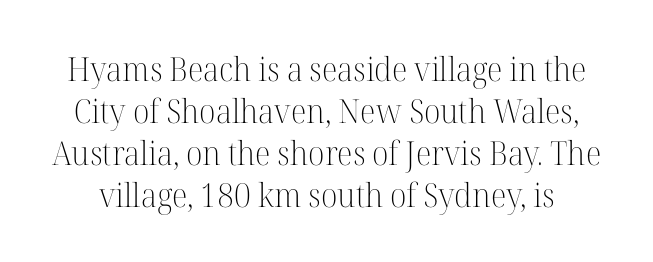
The image shows 33 px light serif type, upright; set normal line spacing (1.27x), normal letter spacing, not underlined; high stroke contrast and a medium x-height.
